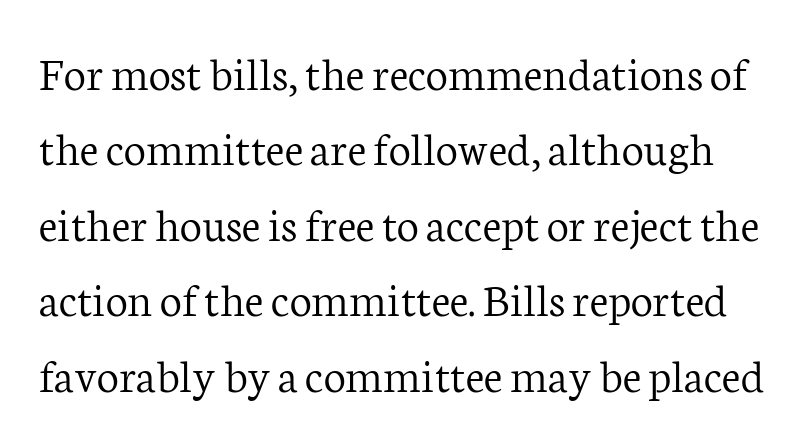
The image shows 49 px light serif type, upright; set normal line spacing (1.54x), normal letter spacing, not underlined; low stroke contrast and a medium x-height.
